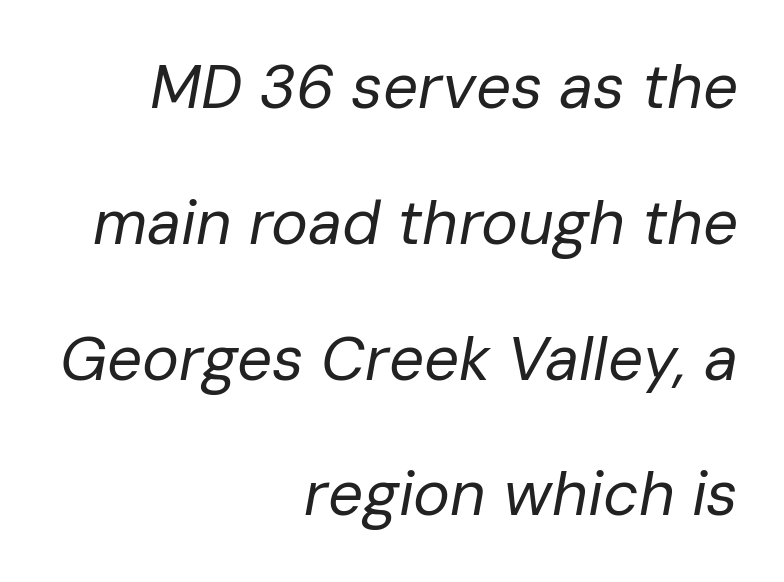
Q: Is the text bold? A: No.
Q: Is the text italic (slanted)? A: Yes, it leans right by about 10 degrees.
Q: Is the text underlined? A: No.
Q: How is the paragraph aligned? A: Right-aligned.
Q: Is the spacing between letters normal or unusually wide? A: Normal.
Q: Is the spacing between lines tight, normal or loose? A: Loose.
Q: Width (condensed, normal, or wide)? A: Normal.
Q: Stroke contrast? A: Low.
Q: x-height? A: Medium.
Q: Monospaced? A: No.
